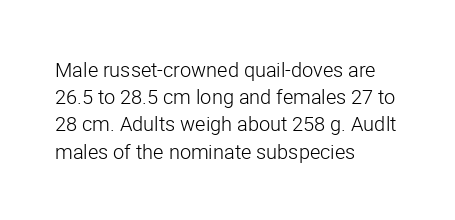
The text block is weighted toward the left margin, trailing off unevenly rightward. Summary of vertical rhythm: regular, with standard interline spacing. Spacing between characters is what you'd get straight out of the box. The letterforms sit at book weight or below.
